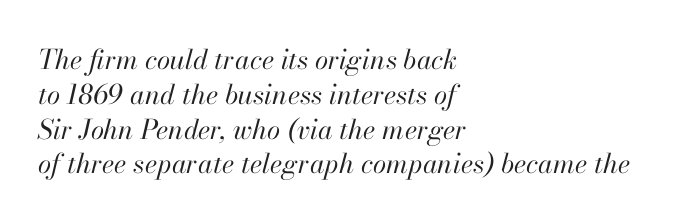
{"italic": "yes", "lean": "right", "slant_degrees": 13, "bold": "no", "underline": "no", "align": "left", "line_spacing": "normal", "line_spacing_ratio": 1.29, "letter_spacing": "normal", "letter_spacing_em": 0.0, "glyph_px": 27}
